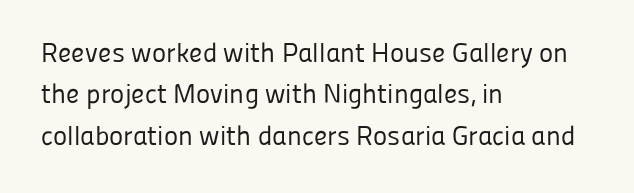
{"italic": "no", "bold": "no", "underline": "no", "align": "left", "line_spacing": "normal", "line_spacing_ratio": 1.53, "letter_spacing": "normal", "letter_spacing_em": 0.0, "glyph_px": 27}
